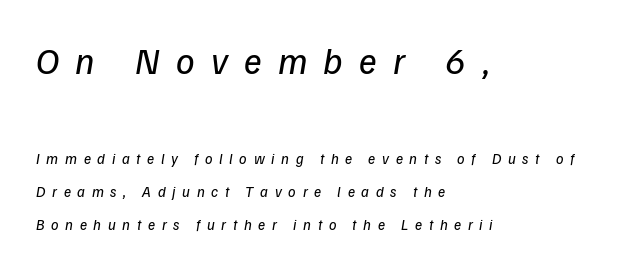
The image shows 37 px regular-weight type, italic (leaning right); set left-aligned, loose line spacing (2.22x), unusually wide letter spacing (+0.44 em), not underlined; the first (top) block is 2.47x larger; low stroke contrast and a medium x-height.
